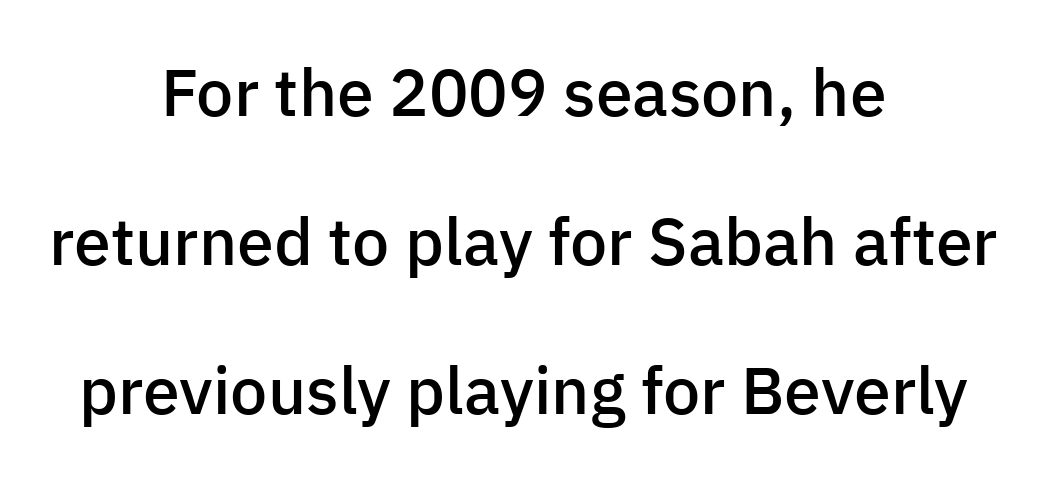
Q: Is the text bold? A: Semi-bold.
Q: Is the text italic (slanted)? A: No, it is upright.
Q: Is the typeface a serif or a sans-serif typeface? A: Sans-serif.
Q: Is the text underlined? A: No.
Q: How is the paragraph aligned? A: Centered.
Q: Is the spacing between letters normal or unusually wide? A: Normal.
Q: Is the spacing between lines tight, normal or loose? A: Loose.
Q: Width (condensed, normal, or wide)? A: Normal.
Q: Stroke contrast? A: Low.
Q: x-height? A: Medium.
Q: Monospaced? A: No.
